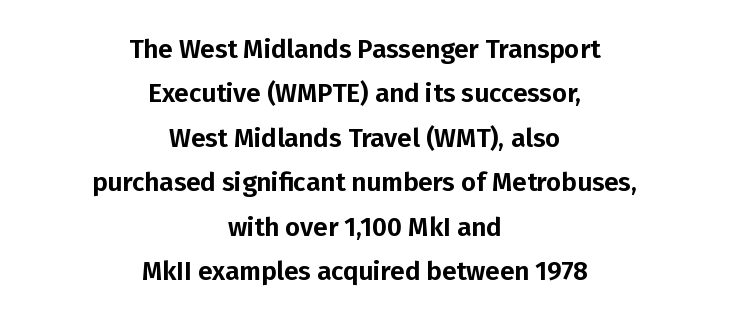
The image shows 26 px text type, upright; set centered, line spacing 1.71x, normal letter spacing, not underlined.
